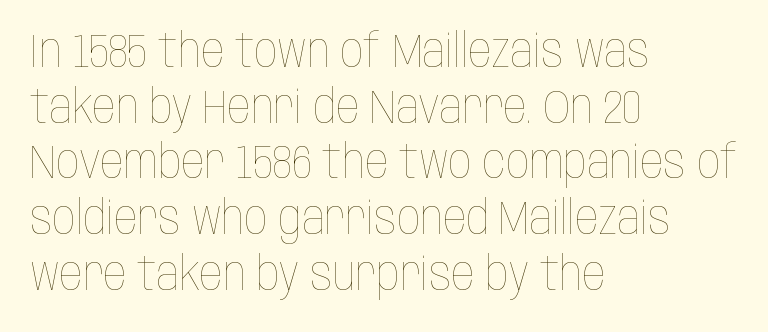
The rendering uses natural spacing where letterforms have individual widths. How are the letters spaced? Ordinarily, with no added tracking. The glyphs are unaccompanied by any horizontal stroke below them. No letter is thick-stroked: the sample isn't bold.
